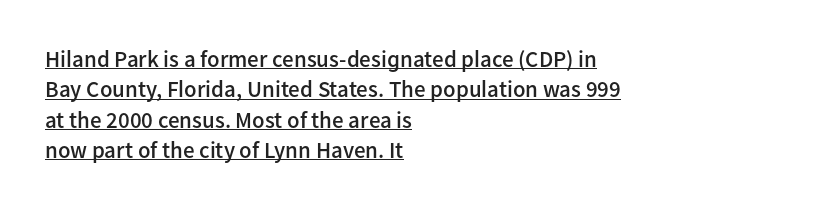
The image shows 23 px text type, upright; set left-aligned, normal line spacing (1.32x), normal letter spacing, underlined.
